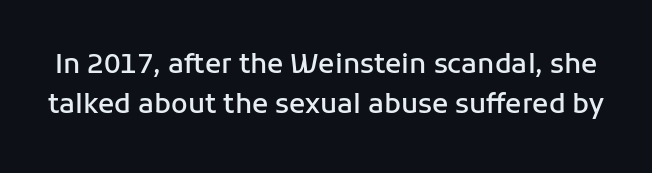
The typography opts for an upright posture over an oblique one. Spacing between characters is what you'd get straight out of the box. On the weight axis this lands at semibold, roughly 600. The strip under each line holds only bare page.
